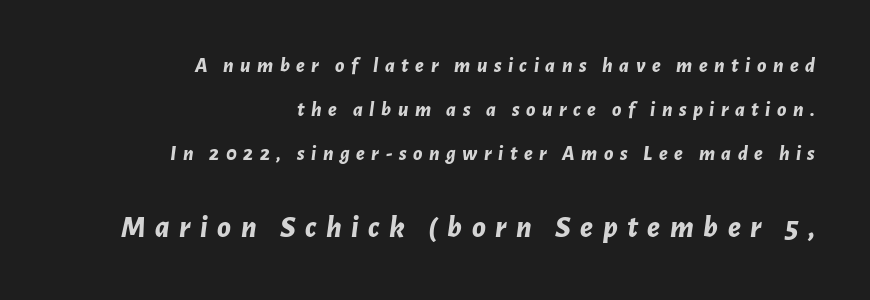
The space directly below the letters is spotless. The passage shown begins with its smaller block and ends with its larger one. Notice the wide empty band between every row — that's loose leading. Characters are canted at an angle relative to the baseline's perpendicular.
